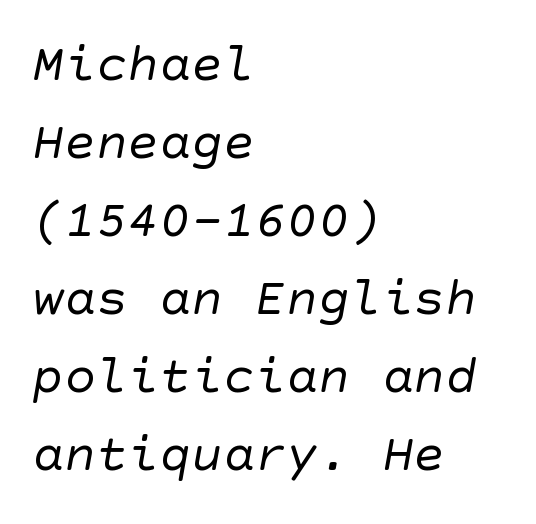
Each line starts at the same left margin while the right side varies. This rendering leaves character spacing at its baseline value. Think standard paragraph weight, or any step lighter than that. Anything drawn beneath the words? Only blank space.
